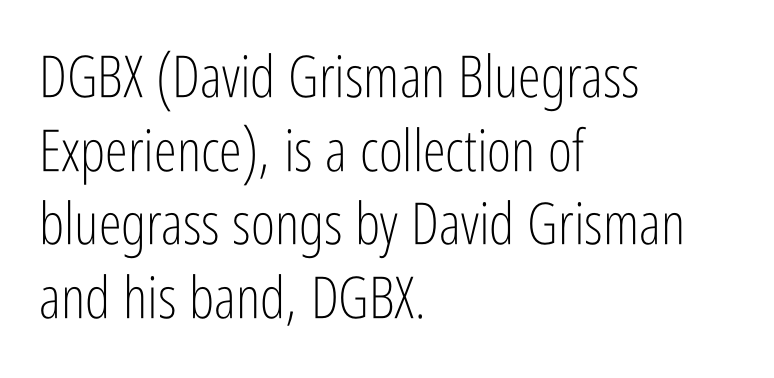
The image shows 58 px light, condensed sans-serif type, upright; set left-aligned, normal line spacing (1.27x), normal letter spacing, not underlined; low stroke contrast and a medium x-height.
